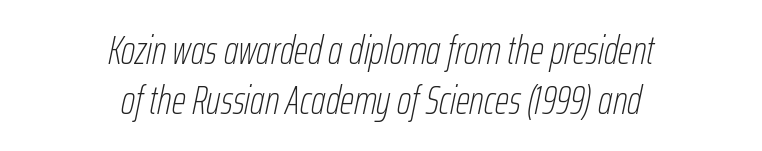
The image shows 40 px thin, condensed type, italic (leaning right); set centered, normal line spacing (1.26x), normal letter spacing, not underlined; low stroke contrast and a medium x-height.
